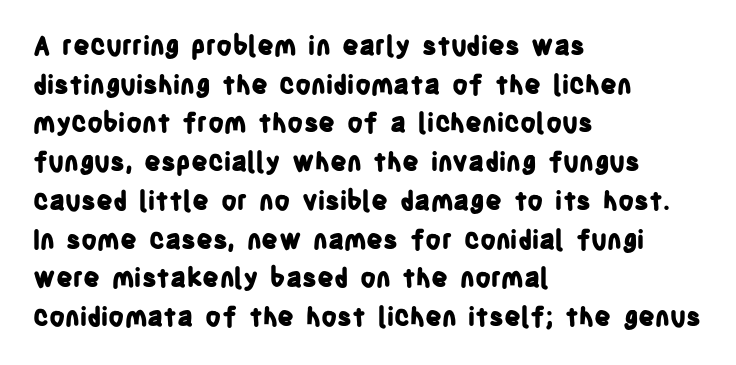
{"italic": "no", "bold": "yes", "underline": "no", "align": "left", "line_spacing": "normal", "line_spacing_ratio": 1.49, "letter_spacing": "normal", "letter_spacing_em": 0.0, "glyph_px": 26}
